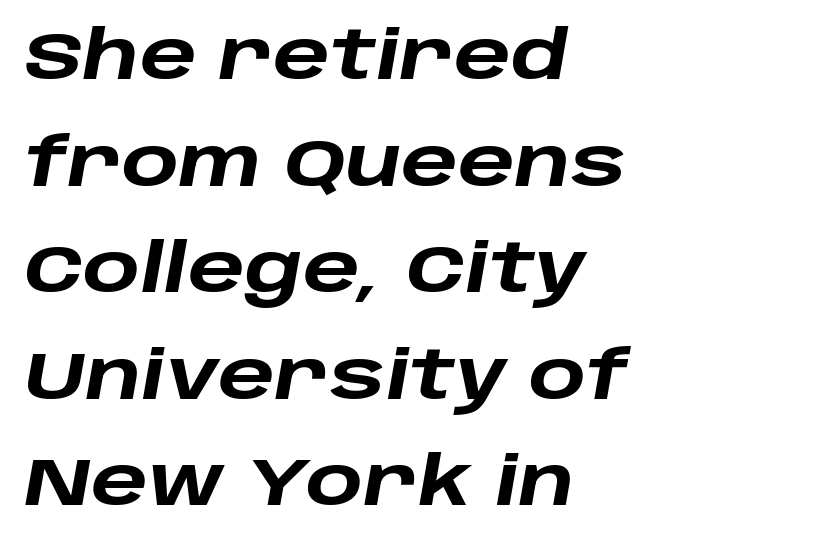
The line texture is even and compact thanks to regular tracking. The letters are bold, with thick, heavy strokes. Check the space under the baseline: it is left empty. A classic flush-left, rag-right setting is used for this passage.
